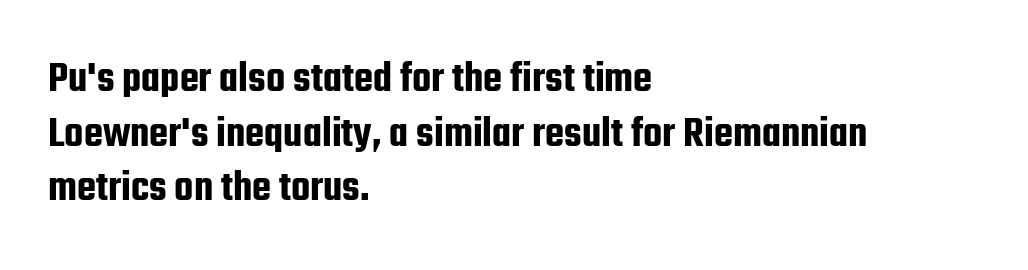
The image shows 44 px condensed sans-serif type, upright; set left-aligned, line spacing 1.24x, normal letter spacing, not underlined; low stroke contrast and a medium x-height.
